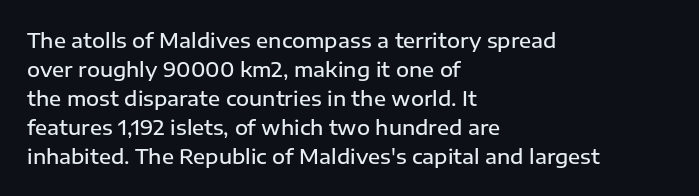
Q: Is the text bold? A: Semi-bold.
Q: Is the text italic (slanted)? A: No, it is upright.
Q: Is the text underlined? A: No.
Q: How is the paragraph aligned? A: Left-aligned.
Q: Is the spacing between letters normal or unusually wide? A: Normal.
Q: Is the spacing between lines tight, normal or loose? A: Normal.
